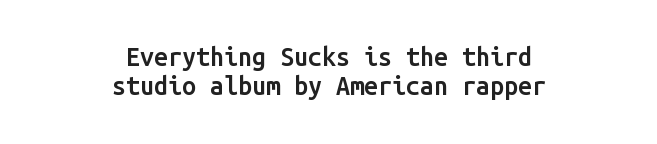
Q: Is the text bold? A: Semi-bold.
Q: Is the text italic (slanted)? A: No, it is upright.
Q: Is the text underlined? A: No.
Q: How is the paragraph aligned? A: Centered.
Q: Is the spacing between letters normal or unusually wide? A: Normal.
Q: Is the spacing between lines tight, normal or loose? A: Tight.
